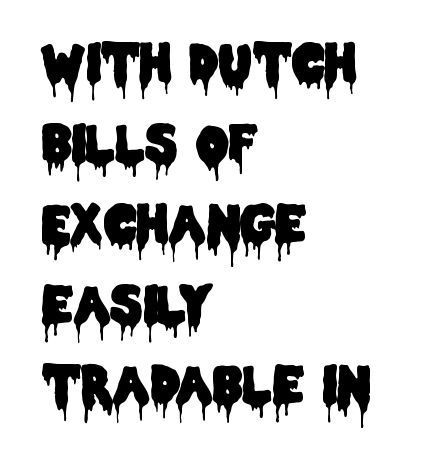
Rendered with straight, roman letterforms. Stroke terminals: plain, sans-serif. No extra tracking has been applied to these lines. Varying glyph widths throughout — classic text-font behaviour. Which margin do the lines hug? The left one — the right edge is uneven. Type without underlining.
